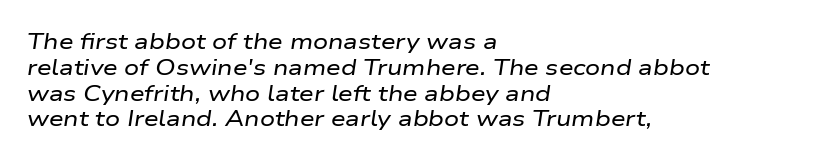
Compared with ordinary roman type, these characters are visibly tilted. The space directly below the letters is spotless. The passage shown has conventional tracking throughout. Where is the straight margin? On the left.
